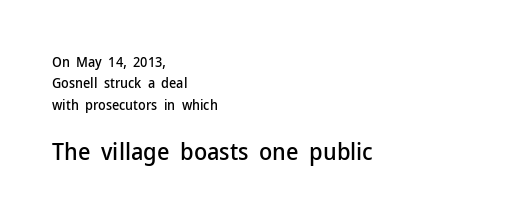
Q: Is the text italic (slanted)? A: No, it is upright.
Q: Is the text underlined? A: No.
Q: How is the paragraph aligned? A: Left-aligned.
Q: Is the spacing between letters normal or unusually wide? A: Normal.
Q: Is the spacing between lines tight, normal or loose? A: Normal.
Q: Which block of text is set in a larger size, the first (top) or the second (bottom)? A: The second (bottom) one.
